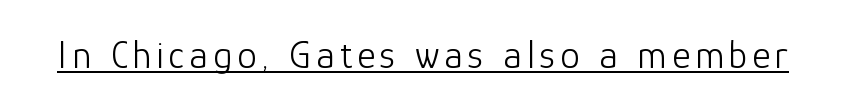
The letters advance in unequal steps, a hallmark of proportional type. Look at the bottom of the vertical strokes: they stop flat, with no serifs. No chunkiness to these letters — they're not bold. Designer's note — italics off, roman on. Decoration check: the copy is underlined.
